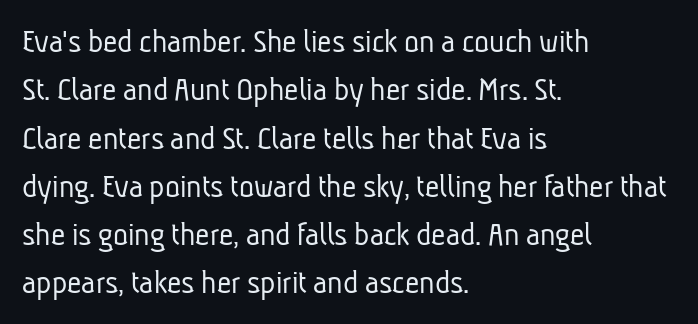
The strokes are not fattened; the text isn't bold. Which margin do the lines hug? The left one — the right edge is uneven. Lines of text with bare space underneath. Students, note that the glyphs here touch the page at normal intervals. Spacing verdict: proportional, widths tailored to each character. Vertical spacing — default.
